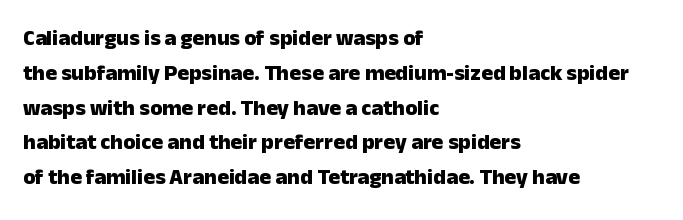
One-word summary of the alignment: left. Characters remain perfectly vertical along every line. Words float on clear page, feet unadorned. Look at the tracking — it's just the regular setting, nothing added.
